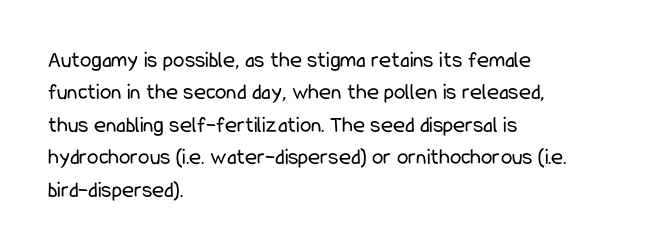
Q: Is the text bold? A: No.
Q: Is the text italic (slanted)? A: No, it is upright.
Q: Is the text underlined? A: No.
Q: How is the paragraph aligned? A: Left-aligned.
Q: Is the spacing between letters normal or unusually wide? A: Normal.
Q: Is the spacing between lines tight, normal or loose? A: Normal.
